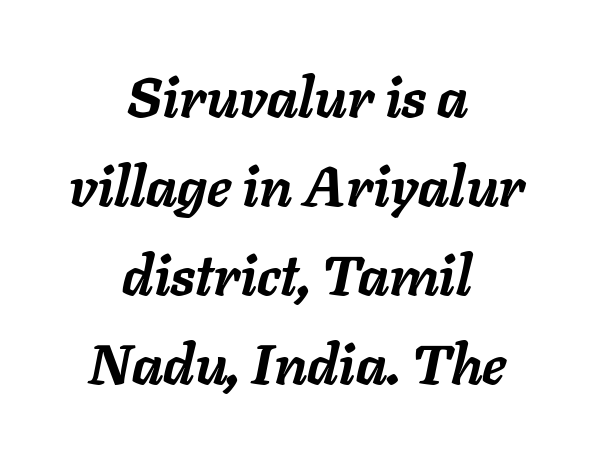
{"italic": "yes", "lean": "right", "slant_degrees": 11, "bold": "yes", "weight": "semibold", "width": "normal", "stroke_contrast": "low", "x_height": "medium", "monospaced": "no", "underline": "no", "align": "center", "line_spacing": "normal", "line_spacing_ratio": 1.59, "letter_spacing": "normal", "letter_spacing_em": 0.0, "glyph_px": 56}
